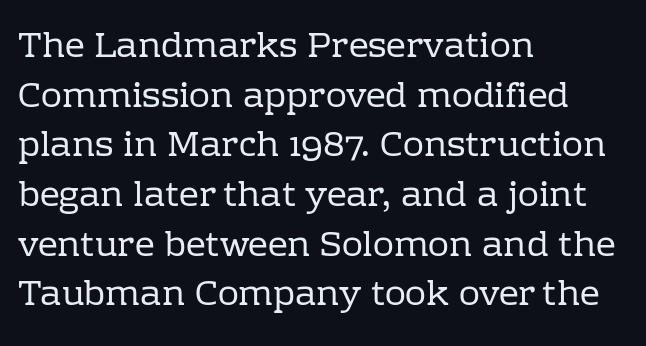
The image shows 35 px regular-weight serif type, upright; set left-aligned, normal line spacing (1.42x), normal letter spacing, not underlined; low stroke contrast and a medium x-height.
